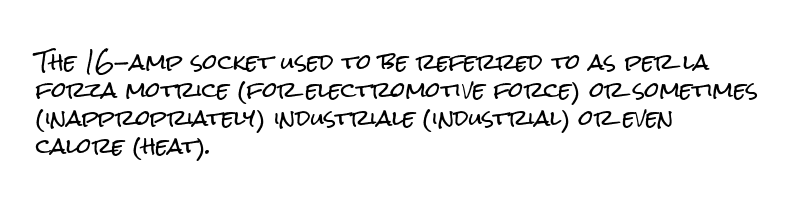
The image shows 21 px text type, upright; set left-aligned, normal line spacing (1.34x), normal letter spacing, not underlined.
